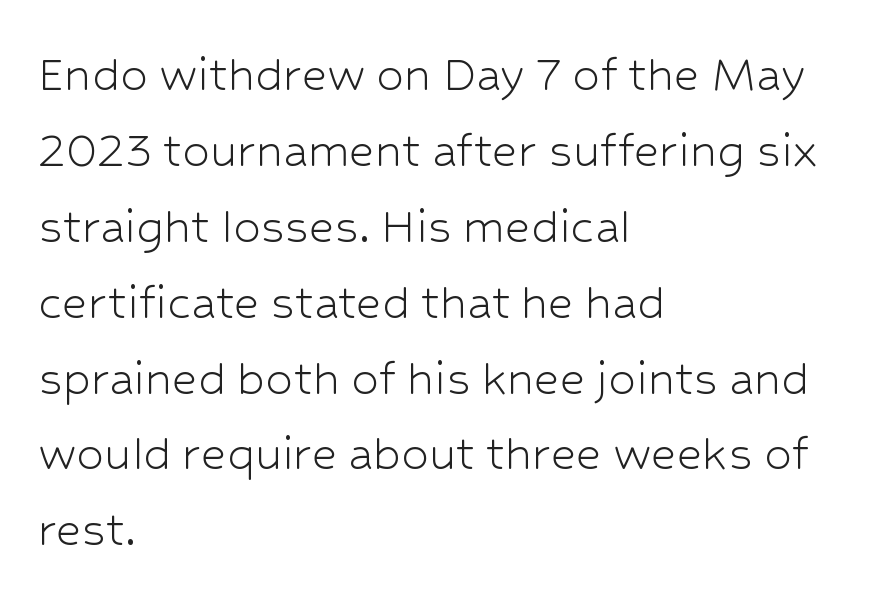
{"serif": "no", "italic": "no", "bold": "no", "weight": "light", "width": "normal", "stroke_contrast": "low", "x_height": "medium", "monospaced": "no", "underline": "no", "align": "left", "line_spacing": "normal", "line_spacing_ratio": 1.38, "letter_spacing": "normal", "letter_spacing_em": 0.0, "glyph_px": 55}
